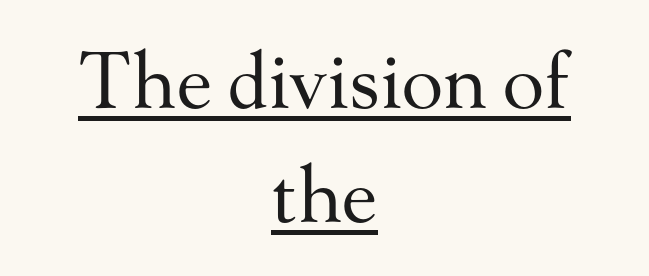
Q: Is the text bold? A: No.
Q: Is the text italic (slanted)? A: No, it is upright.
Q: Is the typeface a serif or a sans-serif typeface? A: Serif.
Q: Is the text underlined? A: Yes.
Q: How is the paragraph aligned? A: Centered.
Q: Is the spacing between letters normal or unusually wide? A: Normal.
Q: Is the spacing between lines tight, normal or loose? A: Normal.
Q: Width (condensed, normal, or wide)? A: Normal.
Q: Stroke contrast? A: Medium.
Q: x-height? A: Small.
Q: Monospaced? A: No.
